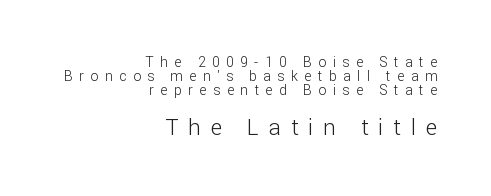
The image shows 22 px text type, upright; set right-aligned, tight line spacing (1.01x), unusually wide letter spacing (+0.46 em), not underlined; the second (bottom) block is 1.57x larger.
